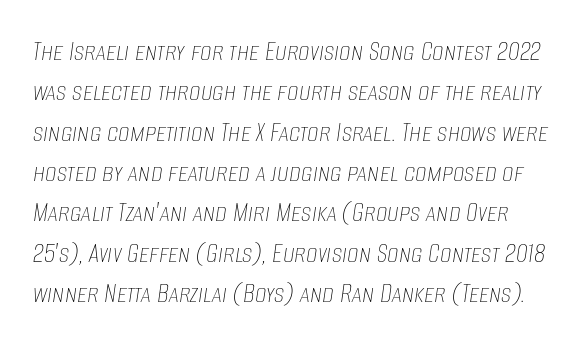
{"italic": "yes", "lean": "right", "slant_degrees": 8, "bold": "no", "weight": "thin", "width": "condensed", "stroke_contrast": "low", "x_height": "large", "monospaced": "no", "underline": "no", "line_spacing": "normal", "line_spacing_ratio": 1.39, "letter_spacing": "normal", "letter_spacing_em": 0.0, "glyph_px": 29}
